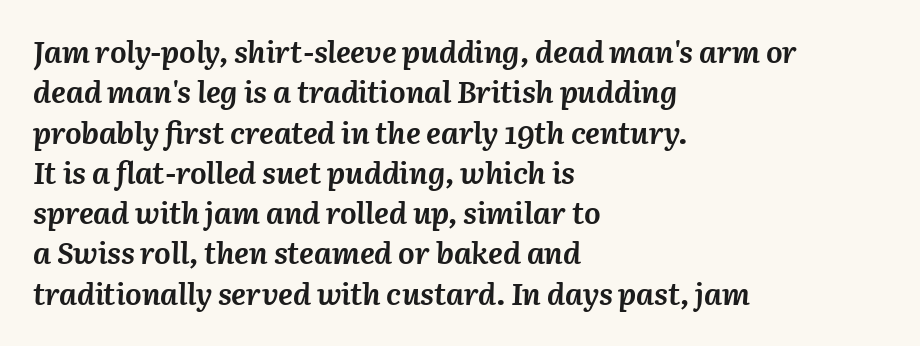
{"italic": "yes", "lean": "right", "slant_degrees": 3, "bold": "yes", "weight": "semibold", "width": "normal", "stroke_contrast": "medium", "x_height": "medium", "monospaced": "no", "underline": "no", "align": "left", "line_spacing": "normal", "line_spacing_ratio": 1.3, "letter_spacing": "normal", "letter_spacing_em": 0.0, "glyph_px": 31}
